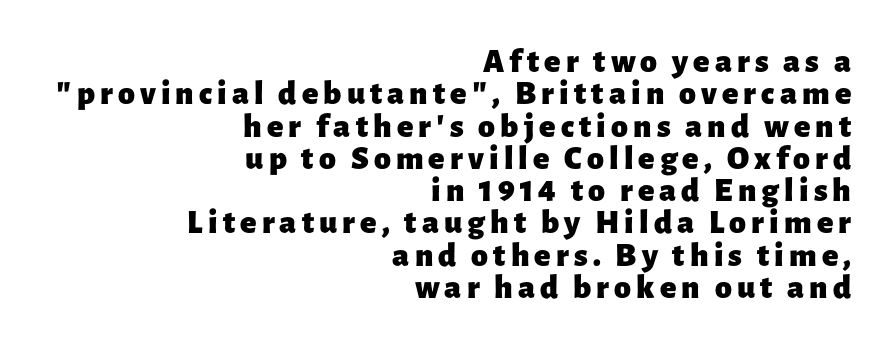
The image shows 34 px heavy sans-serif type, upright; set right-aligned, tight line spacing (0.95x), not underlined; low stroke contrast and a medium x-height.
